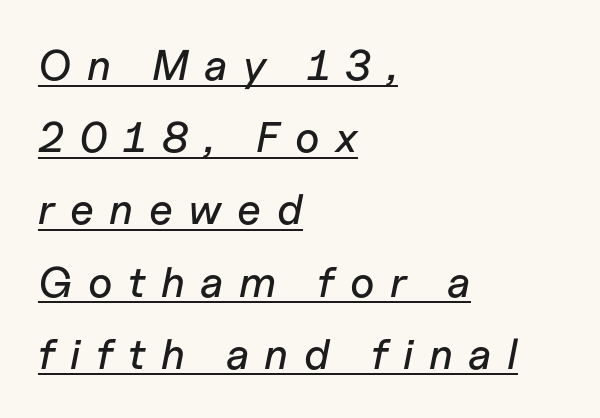
Q: Is the text italic (slanted)? A: Yes, it leans right by about 11 degrees.
Q: Is the text underlined? A: Yes.
Q: How is the paragraph aligned? A: Left-aligned.
Q: Is the spacing between letters normal or unusually wide? A: Unusually wide.
Q: Is the spacing between lines tight, normal or loose? A: Normal.
Q: Width (condensed, normal, or wide)? A: Normal.
Q: Stroke contrast? A: Low.
Q: x-height? A: Medium.
Q: Monospaced? A: No.
